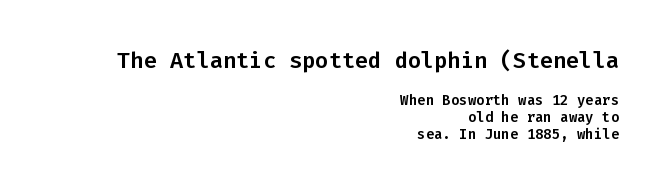
Q: Is the text italic (slanted)? A: No, it is upright.
Q: Is the text underlined? A: No.
Q: How is the paragraph aligned? A: Right-aligned.
Q: Is the spacing between letters normal or unusually wide? A: Normal.
Q: Which block of text is set in a larger size, the first (top) or the second (bottom)? A: The first (top) one.
